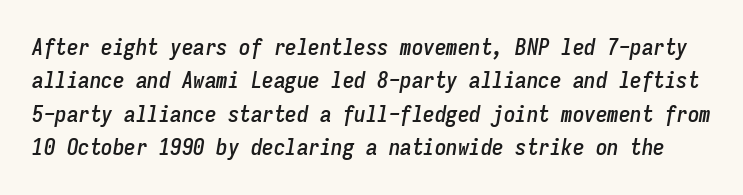
{"italic": "yes", "lean": "right", "slant_degrees": 9, "underline": "no", "line_spacing": "normal", "line_spacing_ratio": 1.45, "letter_spacing": "normal", "letter_spacing_em": 0.0, "glyph_px": 23}
